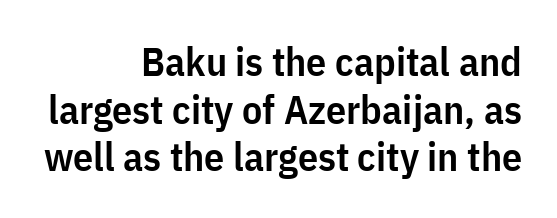
The image shows 40 px semibold, condensed sans-serif type, upright; set right-aligned, line spacing 1.19x, normal letter spacing, not underlined; low stroke contrast and a medium x-height.
